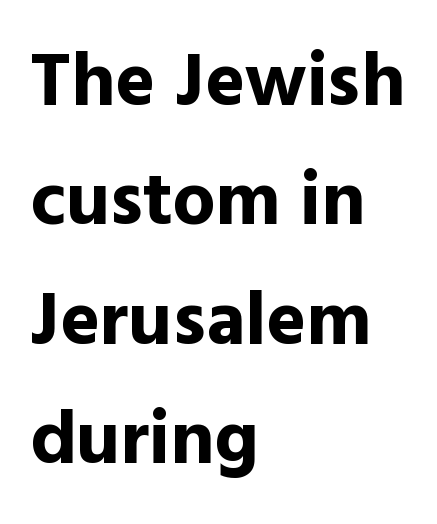
The image shows 76 px bold sans-serif type, upright; set left-aligned, normal line spacing (1.57x), normal letter spacing, not underlined; a medium x-height.
